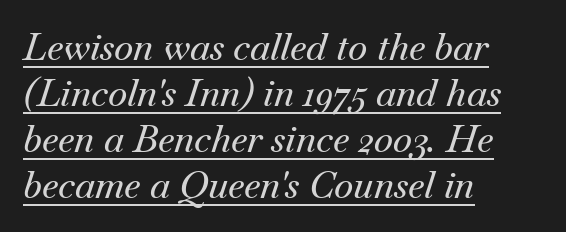
Decoration check: the copy is underlined. This rendering leaves character spacing at its baseline value. The letters advance in unequal steps, a hallmark of proportional type. Looking at the ascenders, they clearly lean. This sample is left-justified, so line endings fall wherever the words run out. Look at the bottom of the vertical strokes: they flare into serifs here.
